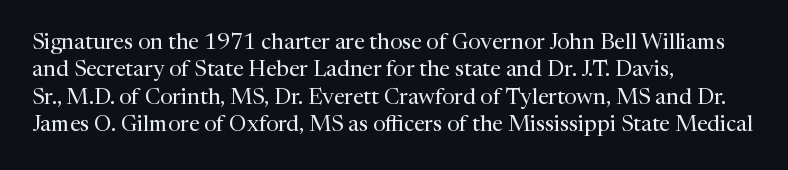
The image shows 22 px text type, upright; set left-aligned, normal line spacing (1.25x), normal letter spacing, not underlined.
